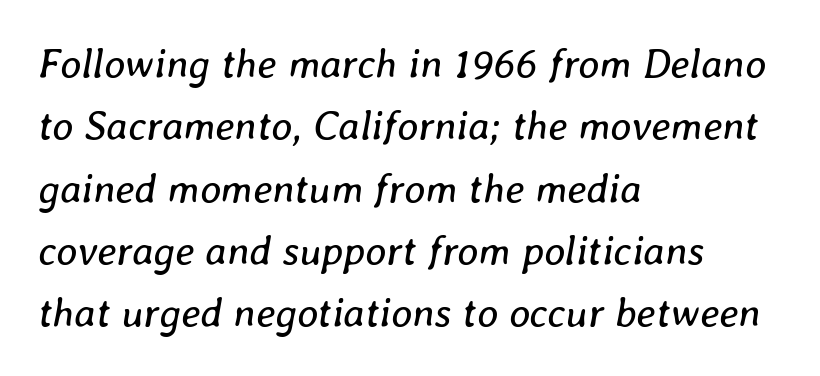
Successive baselines arrive at the customary interval. Varying glyph widths throughout — classic text-font behaviour. Casual observation: everything's shoved over to the left. Anything drawn beneath the words? Only blank space. There's an unmistakable incline to the writing here. In terms of letterspacing, this is plain default setting.
